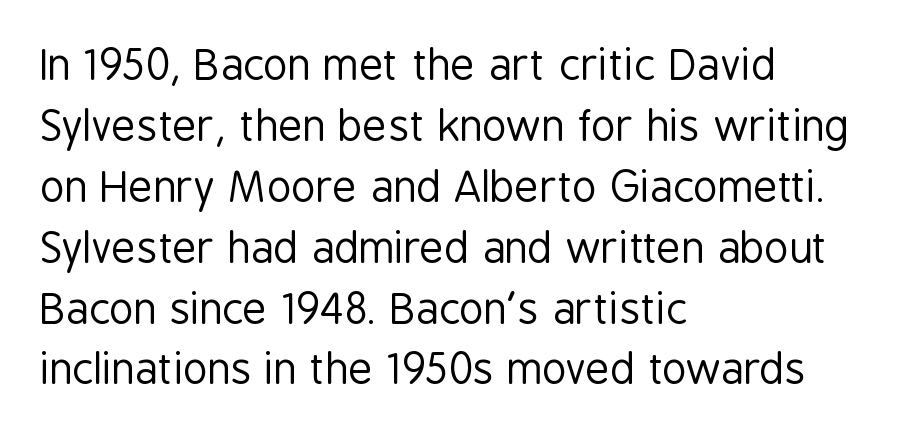
The horizontal fit of the characters is conventional and even. A typesetter would mark this as roman, not italic. Weight: in the light-to-regular range. Leading: standard.
